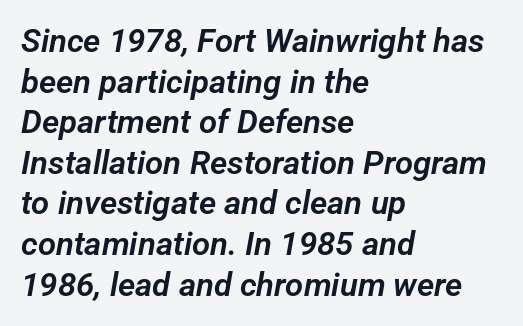
Q: Is the typeface a serif or a sans-serif typeface? A: Sans-serif.
Q: Is the text underlined? A: No.
Q: How is the paragraph aligned? A: Left-aligned.
Q: Is the spacing between letters normal or unusually wide? A: Normal.
Q: Width (condensed, normal, or wide)? A: Normal.
Q: Stroke contrast? A: Low.
Q: x-height? A: Medium.
Q: Monospaced? A: No.
